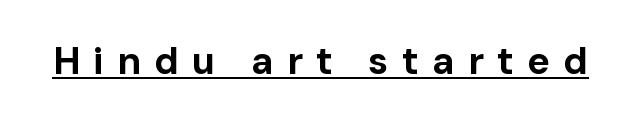
These characters rest on top of a visible drawn line. The type is letterspaced generously, with wide tracking. A dark, heavy texture on the line: the type is bold. Characters remain perfectly vertical along every line. Here the designer chose a conventional face with non-uniform glyph widths. This sample uses a sans-serif face.
